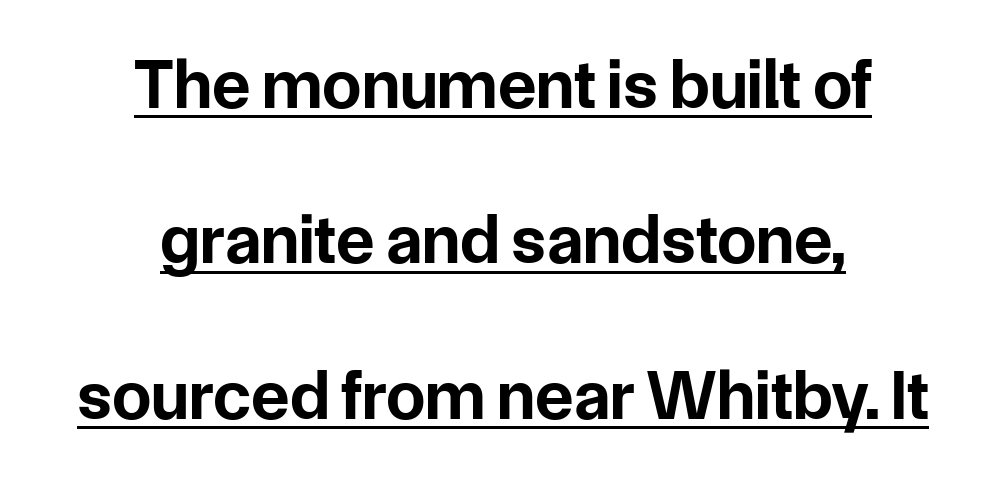
The image shows 70 px bold sans-serif type, upright; set centered, loose line spacing (2.22x), normal letter spacing, underlined; low stroke contrast and a medium x-height.
